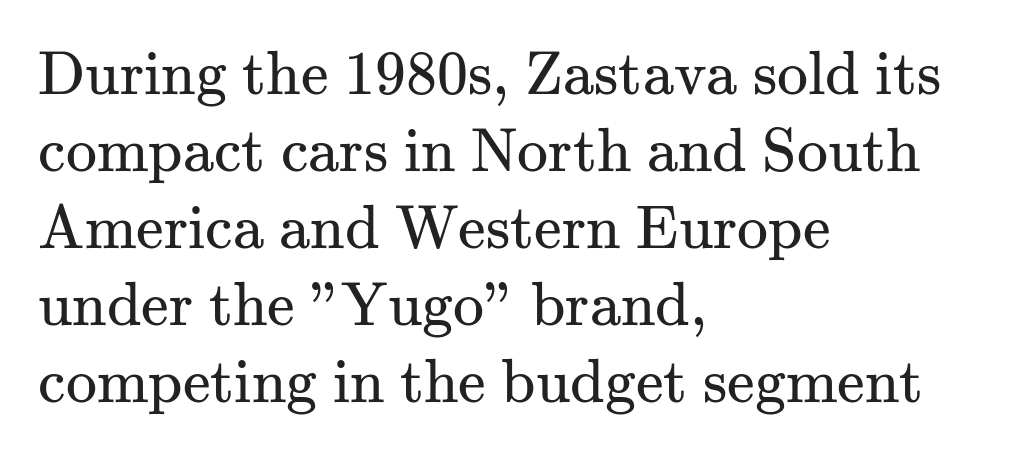
Nope, not italic — everything's standing straight. The strokes carry an ordinary text weight at most. Characters follow at the spacing the type designer built in. The gap between lines stays unmarked.
